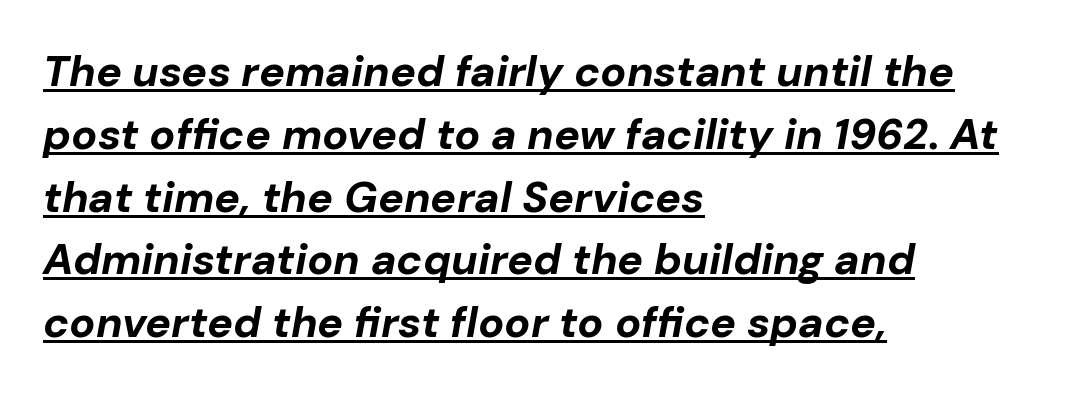
{"italic": "yes", "lean": "right", "slant_degrees": 10, "bold": "yes", "weight": "bold", "width": "normal", "stroke_contrast": "low", "x_height": "medium", "monospaced": "no", "underline": "yes", "align": "left", "line_spacing": "normal", "line_spacing_ratio": 1.46, "letter_spacing": "normal", "letter_spacing_em": 0.0, "glyph_px": 43}
